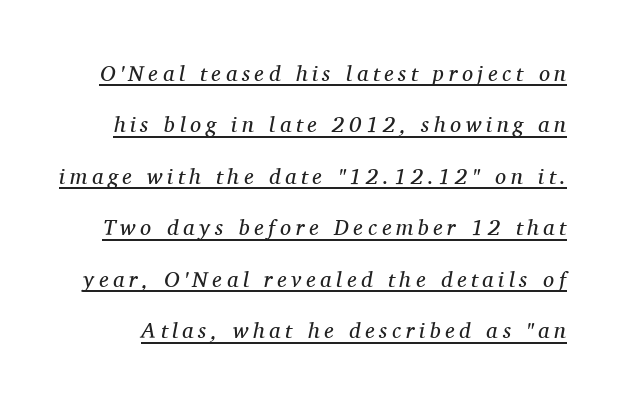
Q: Is the text bold? A: No.
Q: Is the text italic (slanted)? A: Yes, it leans right by about 11 degrees.
Q: Is the text underlined? A: Yes.
Q: Is the spacing between letters normal or unusually wide? A: Unusually wide.
Q: Is the spacing between lines tight, normal or loose? A: Loose.
